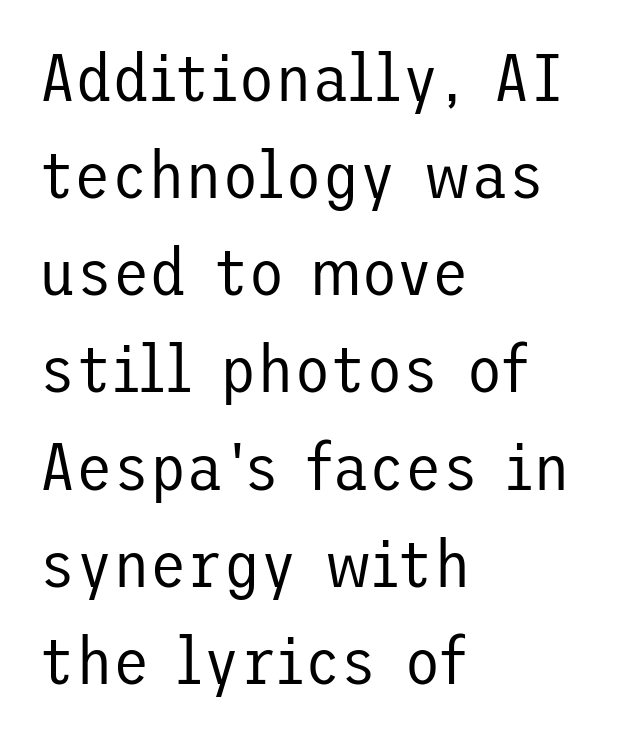
{"serif": "no", "italic": "no", "bold": "no", "weight": "regular", "width": "normal", "stroke_contrast": "low", "x_height": "medium", "underline": "no", "align": "left", "line_spacing": "normal", "line_spacing_ratio": 1.45, "letter_spacing": "normal", "letter_spacing_em": 0.0, "glyph_px": 67}
